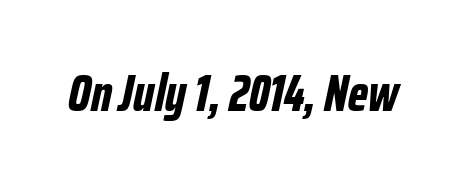
Each glyph is drawn with heavy, bold strokes. Short note: letters normally spaced. The face used here has a pronounced slope to its letters. Decoration check: the copy has no underline.
